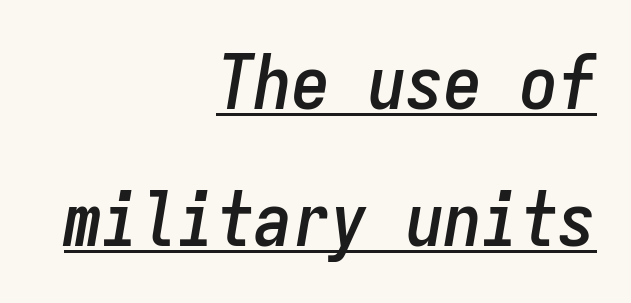
Q: Is the text italic (slanted)? A: Yes, it leans right by about 9 degrees.
Q: Is the text underlined? A: Yes.
Q: How is the paragraph aligned? A: Right-aligned.
Q: Is the spacing between letters normal or unusually wide? A: Normal.
Q: Width (condensed, normal, or wide)? A: Condensed.
Q: Stroke contrast? A: Low.
Q: x-height? A: Medium.
Q: Monospaced? A: Yes.
